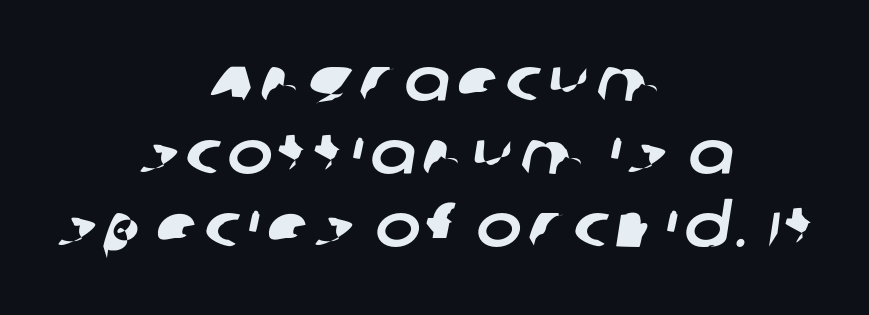
The face used here is proportionally spaced, like ordinary book or web type. The gap between lines stays unmarked. Notice how the passage keeps no hard edge, just a central spine. Are there feet on the stems? There aren't — it's a sans.
